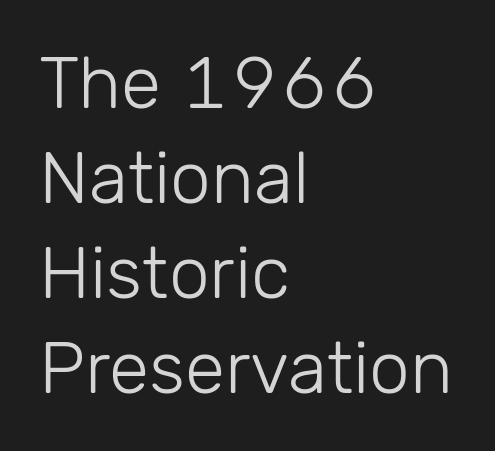
Italic: no, the glyphs are upright roman. Rows of type keep a routine distance in the vertical direction. The compositor pushed each line to the left boundary. Does extra space separate the letters? No, they use regular spacing. No chunkiness to these letters — they're not bold.
